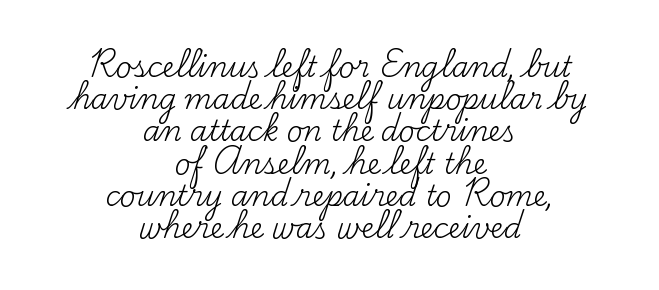
Q: Is the text bold? A: No.
Q: Is the text italic (slanted)? A: Yes.
Q: Is the typeface a serif or a sans-serif typeface? A: Serif.
Q: Is the text underlined? A: No.
Q: How is the paragraph aligned? A: Centered.
Q: Is the spacing between letters normal or unusually wide? A: Normal.
Q: Is the spacing between lines tight, normal or loose? A: Tight.
Q: Width (condensed, normal, or wide)? A: Normal.
Q: Stroke contrast? A: Medium.
Q: x-height? A: Small.
Q: Monospaced? A: No.
